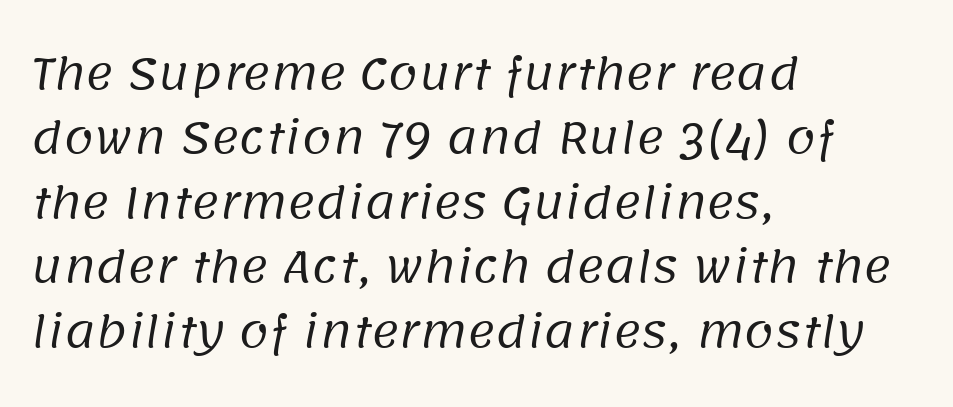
The passage shown stacks its lines at a standard gap. All the whitespace from short lines collects on the right. The passage shown is typed in a proportional face where columns would drift. No feet cap the strokes, marking this as sans-serif type. The area under the type is left untouched. The letterforms sit at book weight or below.
